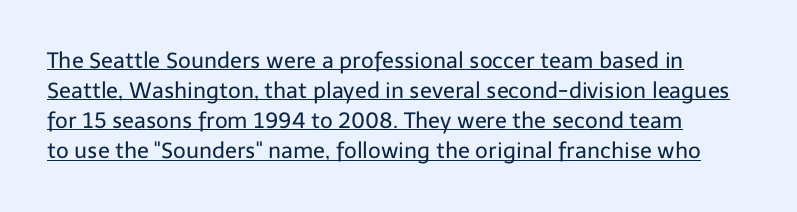
{"italic": "no", "bold": "no", "underline": "yes", "line_spacing": "normal", "line_spacing_ratio": 1.37, "letter_spacing": "normal", "letter_spacing_em": 0.0, "glyph_px": 22}
